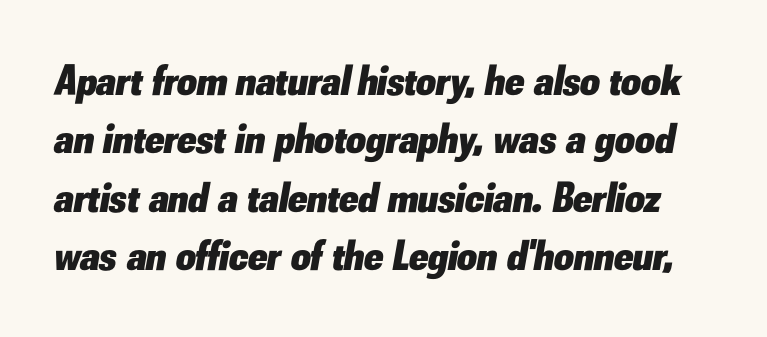
The image shows 43 px heavy type, italic (leaning right); set normal line spacing (1.36x), normal letter spacing, not underlined; low stroke contrast and a small x-height.
